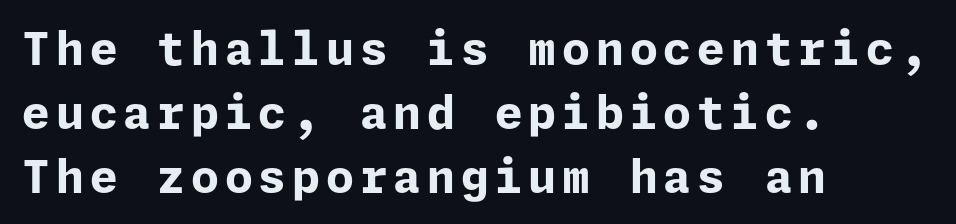
Q: Is the text bold? A: Yes.
Q: Is the text italic (slanted)? A: No, it is upright.
Q: Is the typeface a serif or a sans-serif typeface? A: Sans-serif.
Q: Is the text underlined? A: No.
Q: How is the paragraph aligned? A: Left-aligned.
Q: Is the spacing between lines tight, normal or loose? A: Normal.
Q: Width (condensed, normal, or wide)? A: Normal.
Q: Stroke contrast? A: Low.
Q: x-height? A: Medium.
